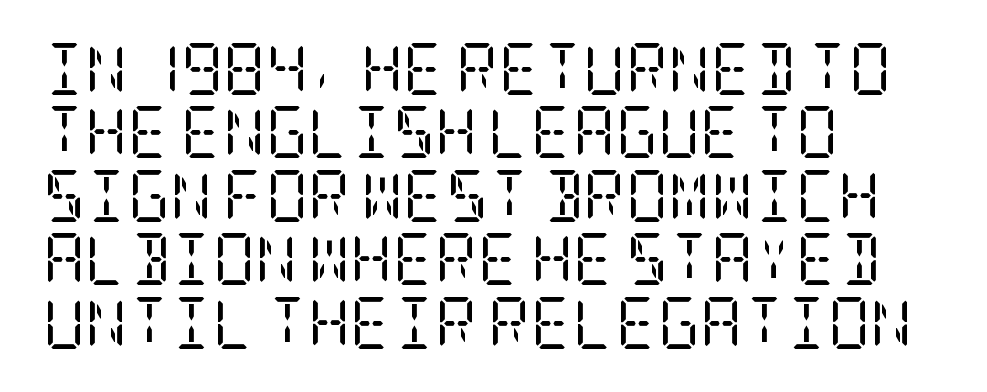
Q: Is the text bold? A: No.
Q: Is the text italic (slanted)? A: No, it is upright.
Q: Is the typeface a serif or a sans-serif typeface? A: Serif.
Q: Is the text underlined? A: No.
Q: How is the paragraph aligned? A: Left-aligned.
Q: Is the spacing between letters normal or unusually wide? A: Normal.
Q: Width (condensed, normal, or wide)? A: Condensed.
Q: Stroke contrast? A: Low.
Q: x-height? A: Large.
